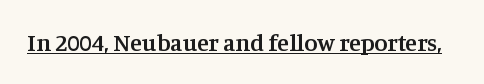
Designer's note — italics off, roman on. The horizontal fit of the characters is conventional and even. Is there an underline? Yes — a line sits under the letters. The characters look somewhat weighty, a semibold short of true bold.
